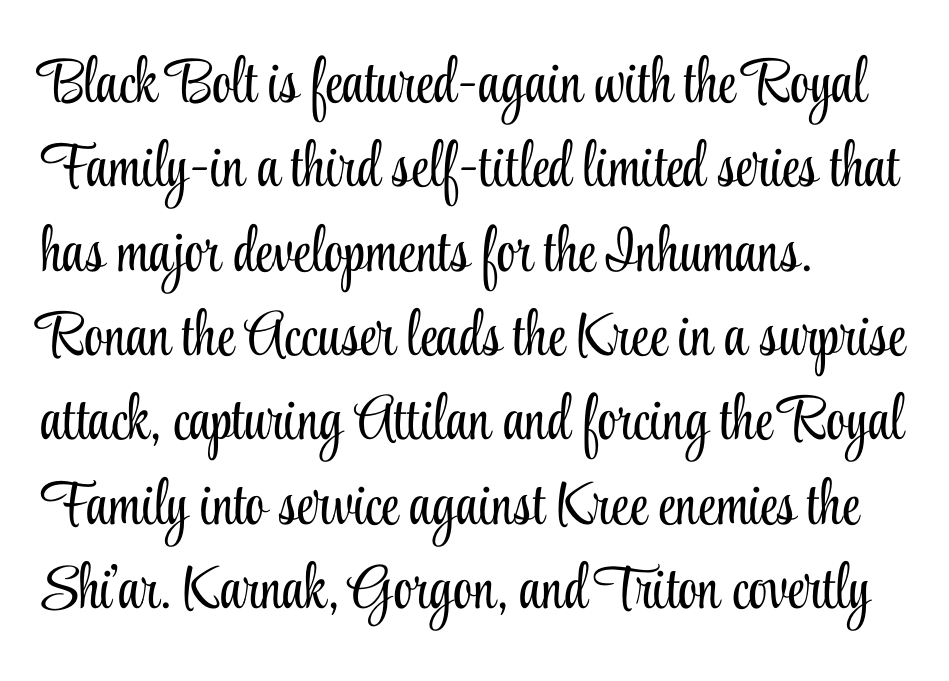
{"serif": "yes", "bold": "no", "weight": "light", "width": "condensed", "stroke_contrast": "low", "x_height": "small", "monospaced": "no", "underline": "no", "align": "left", "line_spacing": "normal", "line_spacing_ratio": 1.36, "letter_spacing": "normal", "letter_spacing_em": 0.0, "glyph_px": 62}
